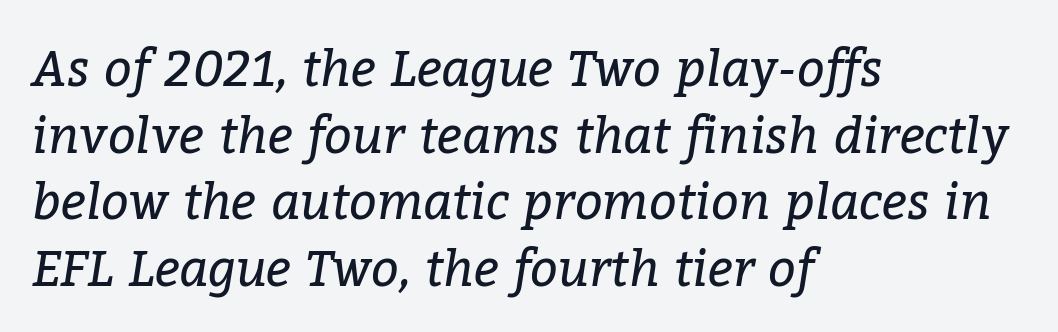
Q: Is the text bold? A: No.
Q: Is the text italic (slanted)? A: Yes, it leans right by about 9 degrees.
Q: Is the typeface a serif or a sans-serif typeface? A: Serif.
Q: Is the text underlined? A: No.
Q: How is the paragraph aligned? A: Left-aligned.
Q: Is the spacing between letters normal or unusually wide? A: Normal.
Q: Is the spacing between lines tight, normal or loose? A: Normal.
Q: Width (condensed, normal, or wide)? A: Normal.
Q: Stroke contrast? A: Low.
Q: x-height? A: Medium.
Q: Monospaced? A: No.
